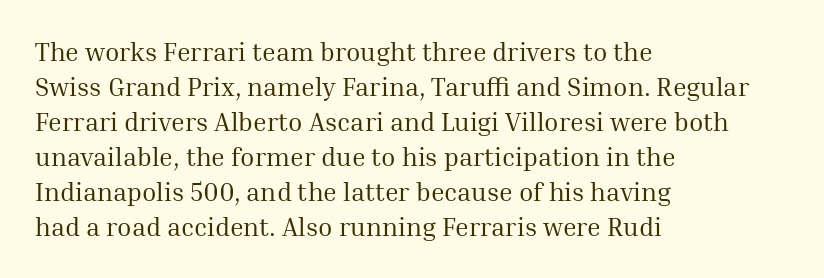
How are the letters spaced? Ordinarily, with no added tracking. Has an underline been added? It has not. Honestly, the row spacing looks completely unremarkable. The font is comparable to plain body text, perhaps lighter. Visually the block forms a straight wall on the left and a jagged coastline on the right.
